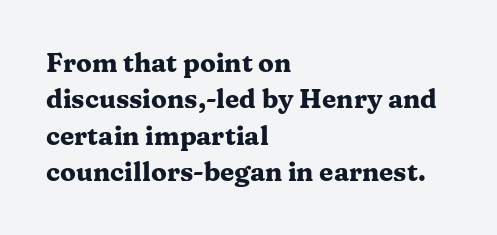
Characters remain perfectly vertical along every line. The passage is arranged the way most books set body copy — flush left. These lines sit exactly where default settings would place them. Nobody touched the tracking dial on this one. Descender tails drop into unmarked territory. Is the type bold? Yes — the strokes are clearly thick and heavy.
